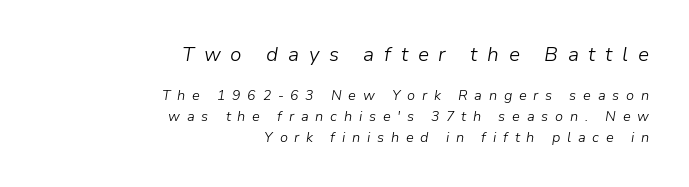
No word sits above an underline. A flush-right, rag-left setting is used for this passage. The font's italic variant was chosen for this text. Larger block? The one above; the one below is distinctly smaller. One glance says typical: line gaps are just what's usual.
